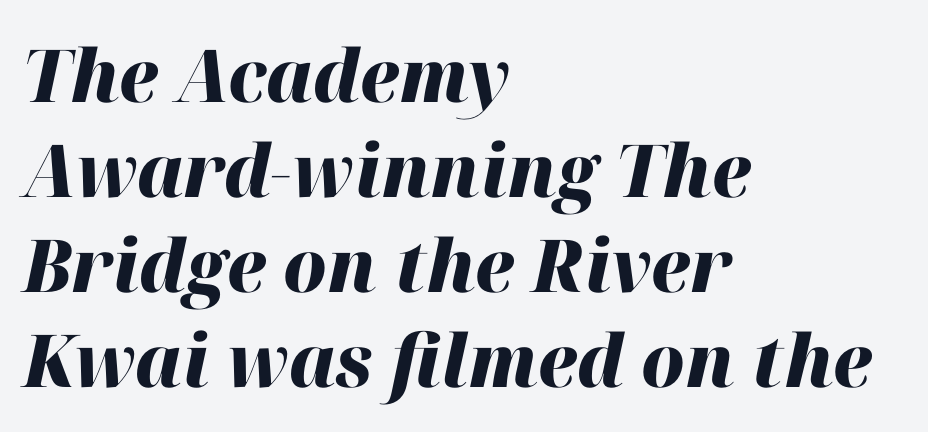
All the whitespace from short lines collects on the right. Its strokes are broad and dark, the hallmark of bold type. You could call the tracking neutral — neither tight nor loose. Words float on clear page, feet unadorned. Varying glyph widths throughout — classic text-font behaviour. The font's italic variant was chosen for this text.
